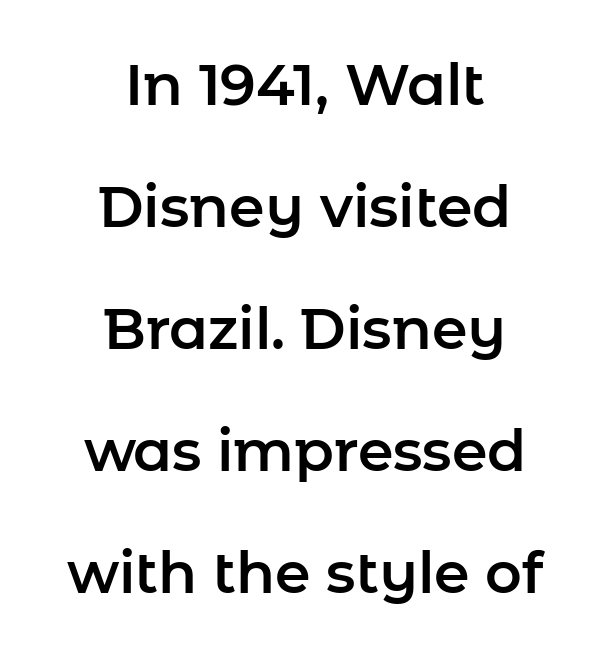
{"serif": "no", "italic": "no", "width": "normal", "stroke_contrast": "low", "x_height": "medium", "monospaced": "no", "underline": "no", "align": "center", "line_spacing": "loose", "line_spacing_ratio": 2.14, "letter_spacing": "normal", "letter_spacing_em": 0.0, "glyph_px": 57}
